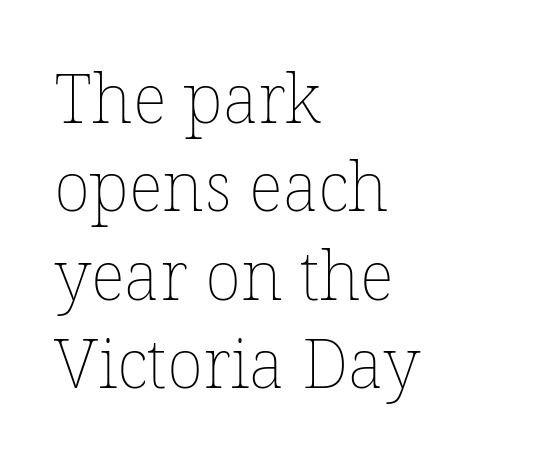
The image shows 68 px thin type, upright; set left-aligned, normal line spacing (1.3x), normal letter spacing, not underlined; low stroke contrast and a medium x-height.
